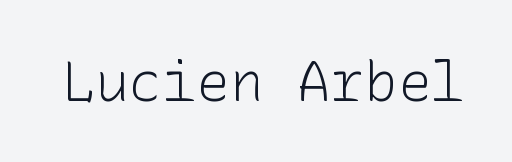
Weight: in the light-to-regular range. Default kerning and tracking; the words read as compact shapes. The letters carry no serifs — their stems end cleanly without finishing strokes. Honestly, there is no underline to notice here at all. Ascenders rise straight up at ninety degrees.
